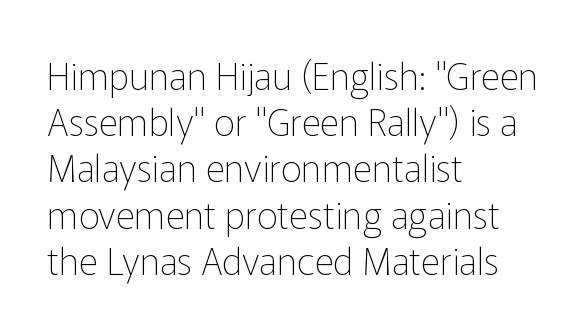
Q: Is the text bold? A: No.
Q: Is the text italic (slanted)? A: No, it is upright.
Q: Is the typeface a serif or a sans-serif typeface? A: Sans-serif.
Q: Is the text underlined? A: No.
Q: How is the paragraph aligned? A: Left-aligned.
Q: Is the spacing between letters normal or unusually wide? A: Normal.
Q: Is the spacing between lines tight, normal or loose? A: Normal.
Q: Width (condensed, normal, or wide)? A: Normal.
Q: Stroke contrast? A: Low.
Q: x-height? A: Medium.
Q: Monospaced? A: No.
